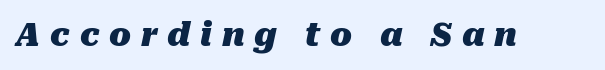
The foot of each line stays bare and open. Tall strokes in this sample are angled rather than plumb. The rendering uses a bold face; every stroke is thick and dark. The face used here is rendered with a markedly widened letterfit.
